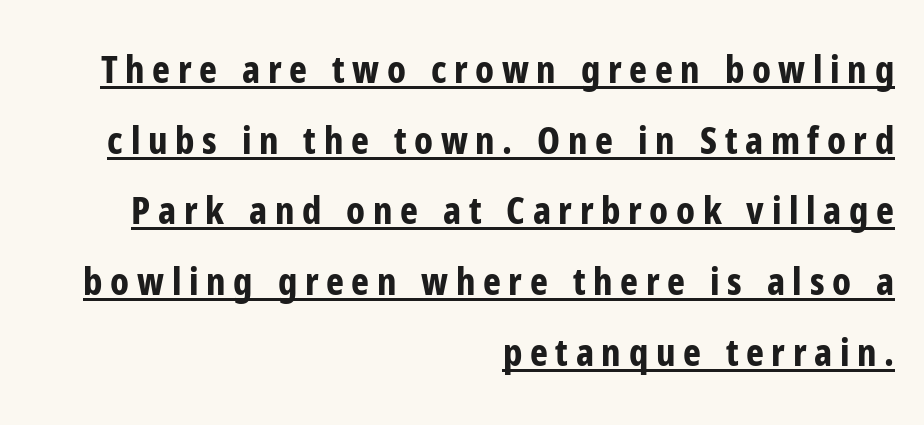
{"serif": "no", "italic": "no", "bold": "yes", "weight": "bold", "width": "condensed", "stroke_contrast": "low", "x_height": "medium", "monospaced": "no", "underline": "yes", "align": "right", "line_spacing_ratio": 1.86, "letter_spacing": "wide", "letter_spacing_em": 0.2, "glyph_px": 38}
